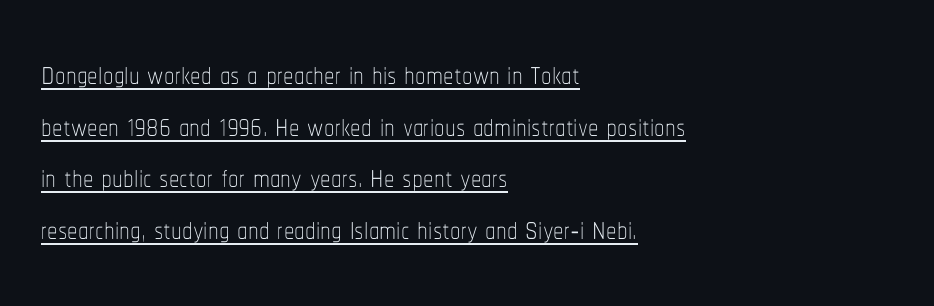
The image shows 42 px thin, condensed type, upright; set left-aligned, line spacing 1.23x, normal letter spacing, underlined; low stroke contrast and a medium x-height.
